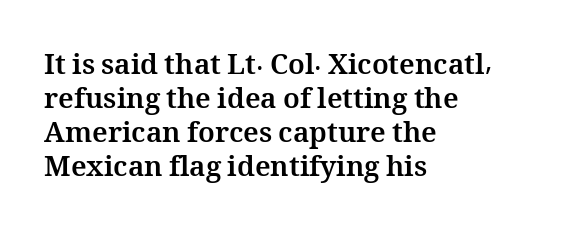
{"italic": "no", "bold": "yes", "weight": "bold", "width": "normal", "stroke_contrast": "medium", "x_height": "medium", "monospaced": "no", "underline": "no", "align": "left", "line_spacing_ratio": 1.22, "letter_spacing": "normal", "letter_spacing_em": 0.0, "glyph_px": 28}
